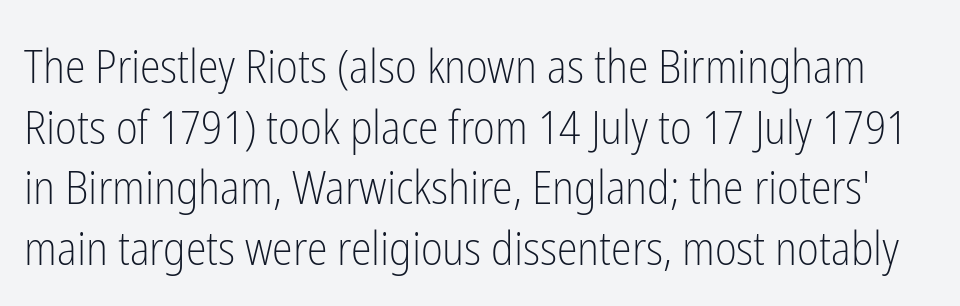
{"serif": "no", "italic": "no", "bold": "no", "weight": "light", "width": "condensed", "stroke_contrast": "low", "x_height": "medium", "monospaced": "no", "underline": "no", "line_spacing": "normal", "line_spacing_ratio": 1.29, "letter_spacing": "normal", "letter_spacing_em": 0.0, "glyph_px": 47}
